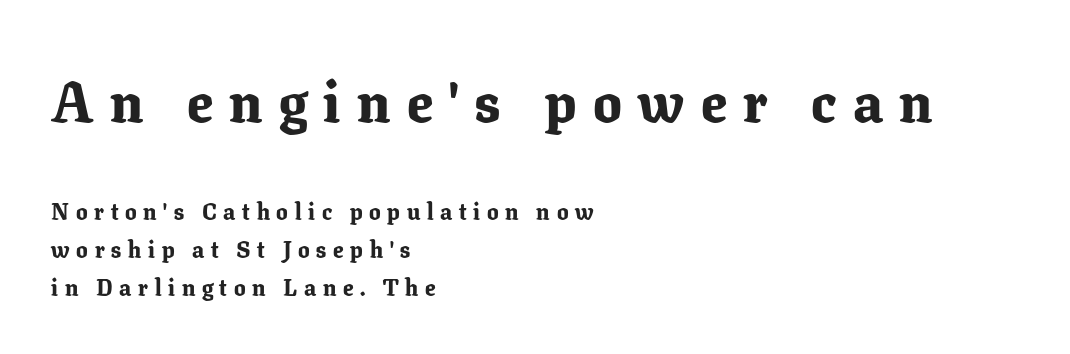
The image shows 57 px bold serif type, upright; set left-aligned, normal line spacing (1.65x), unusually wide letter spacing (+0.29 em), not underlined; the first (top) block is 2.48x larger; low stroke contrast and a medium x-height.
